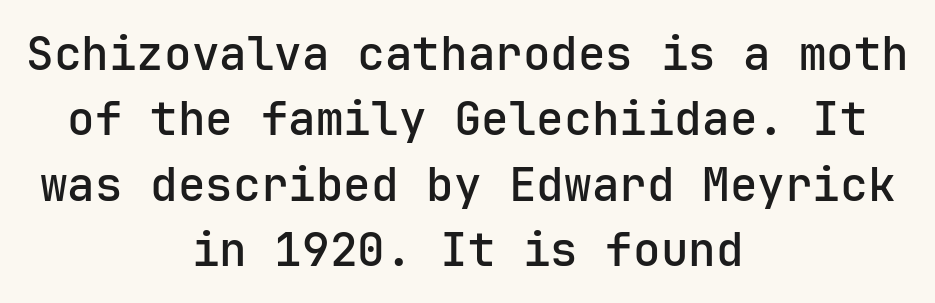
Q: Is the text italic (slanted)? A: No, it is upright.
Q: Is the typeface a serif or a sans-serif typeface? A: Sans-serif.
Q: Is the text underlined? A: No.
Q: How is the paragraph aligned? A: Centered.
Q: Is the spacing between letters normal or unusually wide? A: Normal.
Q: Is the spacing between lines tight, normal or loose? A: Normal.
Q: Width (condensed, normal, or wide)? A: Normal.
Q: Stroke contrast? A: Low.
Q: x-height? A: Medium.
Q: Monospaced? A: Yes.
